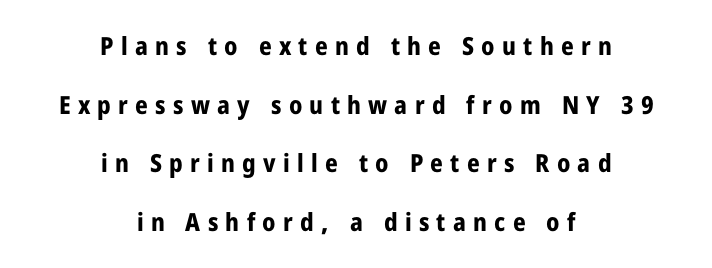
How heavy is the stroke? Heavy — this is a bold. A roman cut, with each character standing at attention. Vertical spacing — loose. Horizontally, the lines are justified to the midpoint only.
